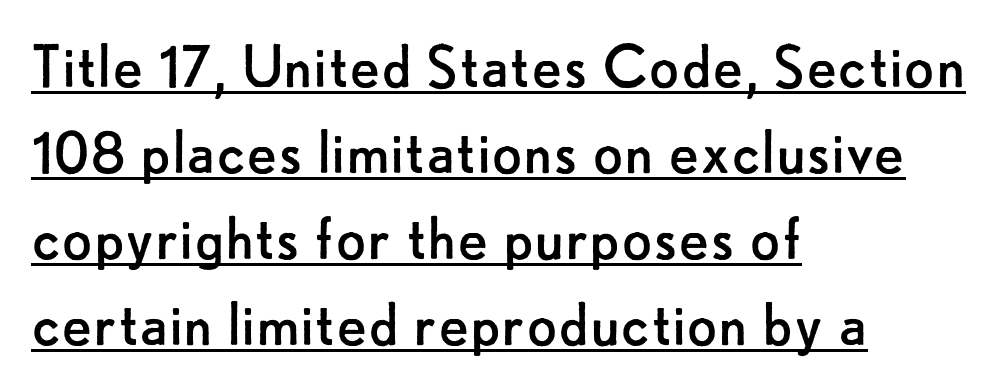
{"serif": "no", "italic": "no", "bold": "no", "weight": "regular", "width": "normal", "stroke_contrast": "low", "x_height": "small", "monospaced": "no", "underline": "yes", "align": "left", "line_spacing_ratio": 1.21, "letter_spacing": "normal", "letter_spacing_em": 0.0, "glyph_px": 71}
